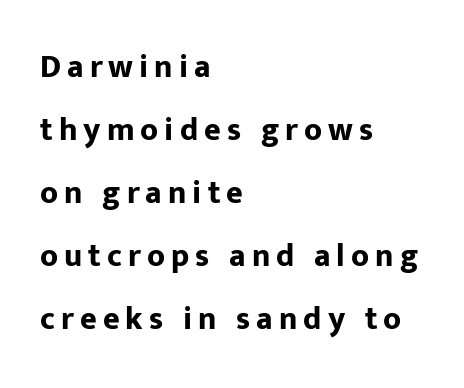
Q: Is the text bold? A: Yes.
Q: Is the text italic (slanted)? A: No, it is upright.
Q: Is the typeface a serif or a sans-serif typeface? A: Sans-serif.
Q: Is the text underlined? A: No.
Q: How is the paragraph aligned? A: Left-aligned.
Q: Is the spacing between lines tight, normal or loose? A: Loose.
Q: Width (condensed, normal, or wide)? A: Normal.
Q: Stroke contrast? A: Low.
Q: x-height? A: Medium.
Q: Monospaced? A: No.
